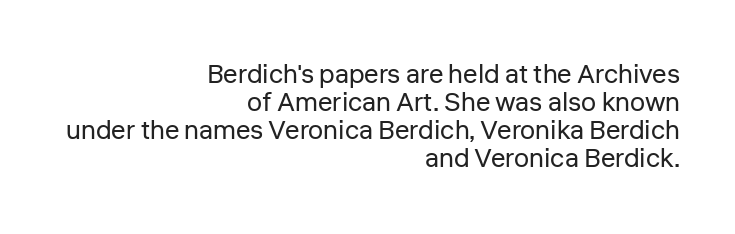
Weight: regular or lighter. Vertical strokes here are truly vertical. Nothing unusual about the tracking: characters are spaced as the font intends. The typesetter chose a ragged-left arrangement here. No word sits above an underline. The space between consecutive lines is stingy.
